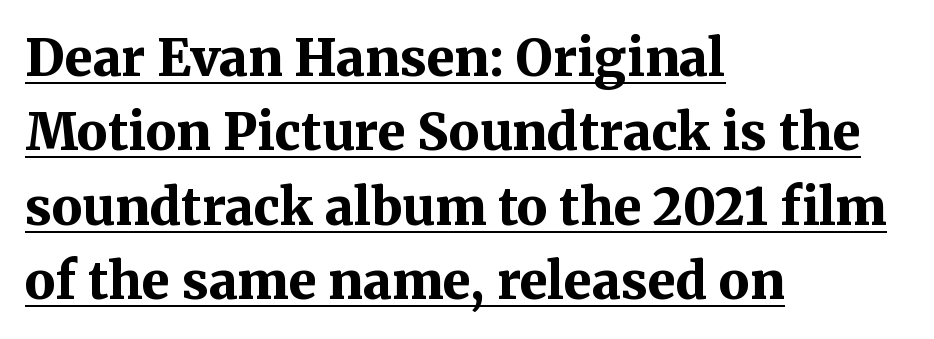
Note the varied advance widths — an 'i' is clearly narrower than an 'm'. Regular leading. Heft: maximum for text — a bold. The ragged edge is on the right, which tells us the setting is flush left. Serifs: yes, visible at the terminals of the letterforms. The string is rendered with underlining switched on.
